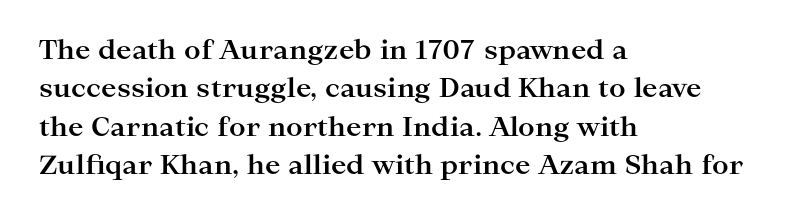
{"italic": "no", "bold": "yes", "underline": "no", "align": "left", "line_spacing": "normal", "line_spacing_ratio": 1.48, "letter_spacing": "normal", "letter_spacing_em": 0.0, "glyph_px": 26}
